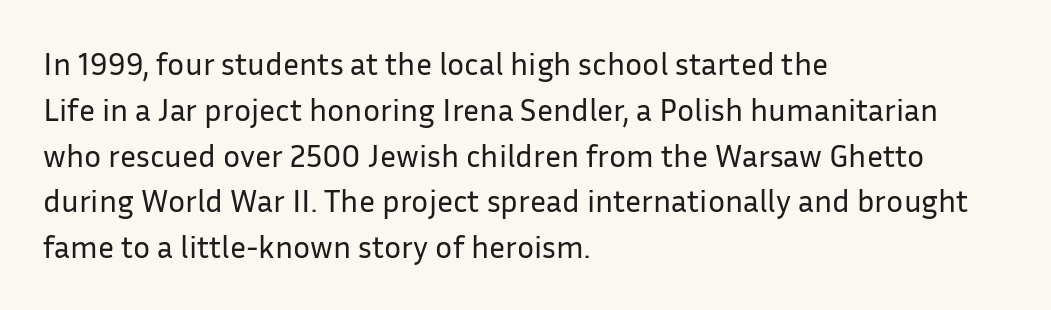
The image shows 32 px regular-weight sans-serif type, upright; set left-aligned, normal line spacing (1.43x), normal letter spacing, not underlined; low stroke contrast and a medium x-height.
